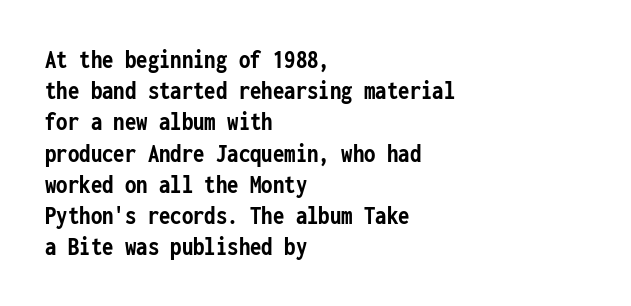
Q: Is the text bold? A: Yes.
Q: Is the text italic (slanted)? A: No, it is upright.
Q: Is the text underlined? A: No.
Q: How is the paragraph aligned? A: Left-aligned.
Q: Is the spacing between letters normal or unusually wide? A: Normal.
